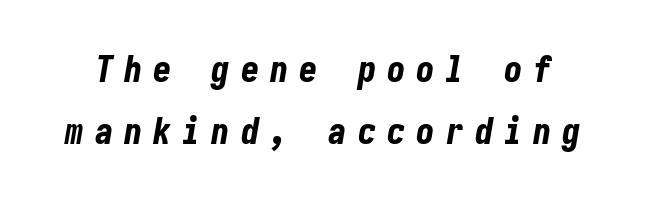
{"italic": "yes", "lean": "right", "slant_degrees": 10, "bold": "yes", "weight": "bold", "width": "condensed", "stroke_contrast": "low", "x_height": "medium", "underline": "no", "line_spacing": "normal", "line_spacing_ratio": 1.67, "letter_spacing": "wide", "letter_spacing_em": 0.29, "glyph_px": 37}
